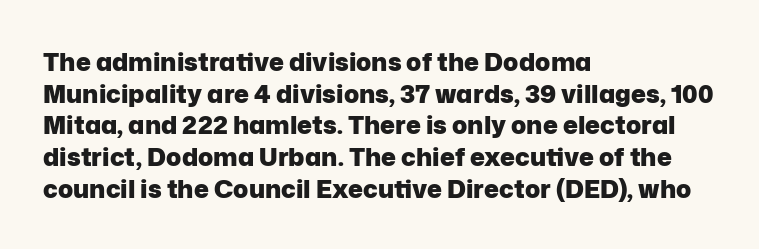
{"italic": "no", "bold": "yes", "underline": "no", "align": "left", "line_spacing": "normal", "line_spacing_ratio": 1.27, "letter_spacing": "normal", "letter_spacing_em": 0.0, "glyph_px": 25}
